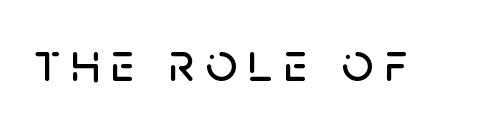
The image shows 55 px sans-serif type, upright; set unusually wide letter spacing (+0.2 em), not underlined; low stroke contrast and a large x-height.
